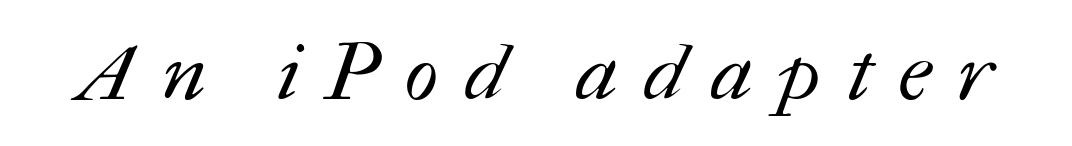
Weight: not bold — regular or lighter. Varying glyph widths throughout — classic text-font behaviour. Plain, unruled lines of type. The rendering inserts visible extra space after every character.
